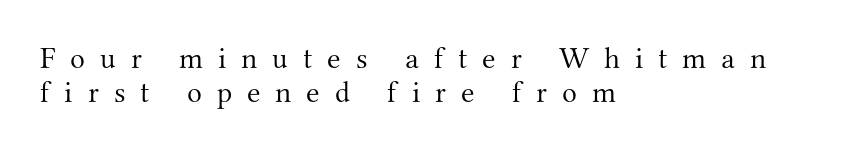
This sample has the flowing, uneven cadence of proportional lettering. The rendering shows small feet on the letterforms — a serif design. Glyph-to-glyph distance is far greater than everyday printed text. The zone under the glyphs is completely vacant. You can tell it's not italic because the verticals are truly vertical. A student would call this left alignment; a typographer would say flush left, rag right.
